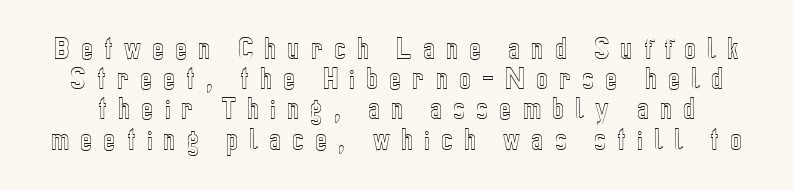
{"italic": "no", "underline": "no", "line_spacing_ratio": 1.21, "letter_spacing": "wide", "letter_spacing_em": 0.45, "glyph_px": 25}
